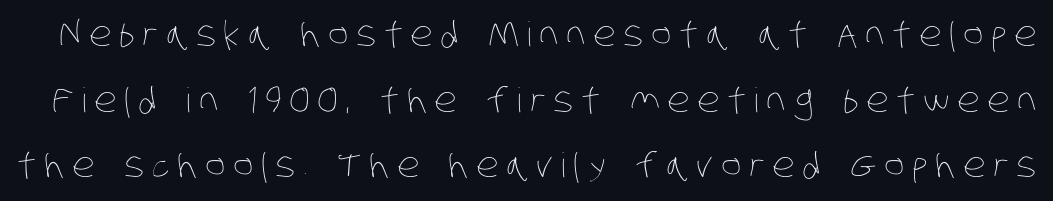
Q: Is the text bold? A: No.
Q: Is the text underlined? A: No.
Q: Is the spacing between letters normal or unusually wide? A: Unusually wide.
Q: Is the spacing between lines tight, normal or loose? A: Loose.
Q: Width (condensed, normal, or wide)? A: Condensed.
Q: Stroke contrast? A: Low.
Q: x-height? A: Large.
Q: Monospaced? A: No.
